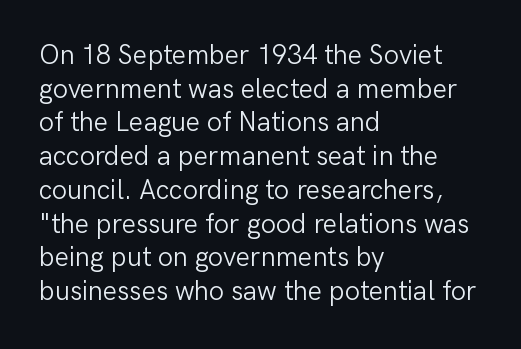
Q: Is the text bold? A: No.
Q: Is the text italic (slanted)? A: No, it is upright.
Q: Is the text underlined? A: No.
Q: How is the paragraph aligned? A: Left-aligned.
Q: Is the spacing between letters normal or unusually wide? A: Normal.
Q: Is the spacing between lines tight, normal or loose? A: Normal.
